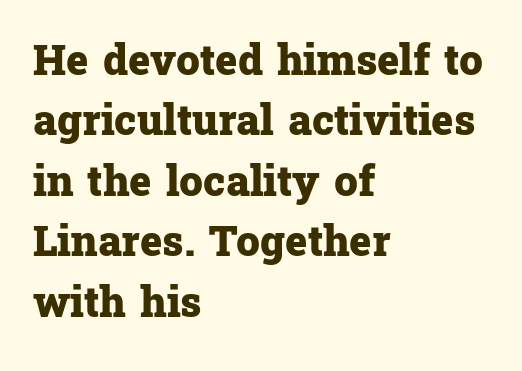
The type is set solid horizontally, with unmodified tracking. Line beginnings align vertically; line endings do not. Character widths vary here, with narrow letters taking less room than wide ones. Evenly set lines give the paragraph a standard silhouette. The font is running at its bold setting. Ascenders rise straight up at ninety degrees.
